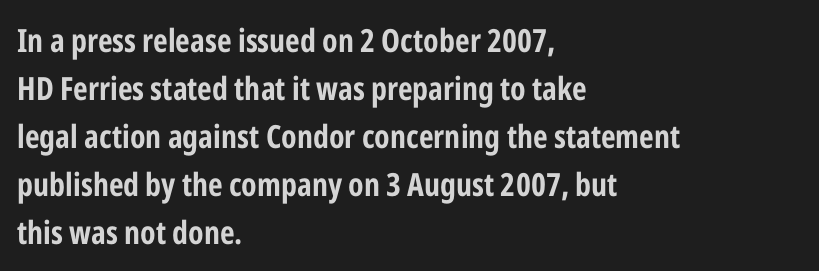
The image shows 32 px bold, condensed sans-serif type, upright; set left-aligned, normal line spacing (1.5x), normal letter spacing, not underlined; low stroke contrast and a medium x-height.
